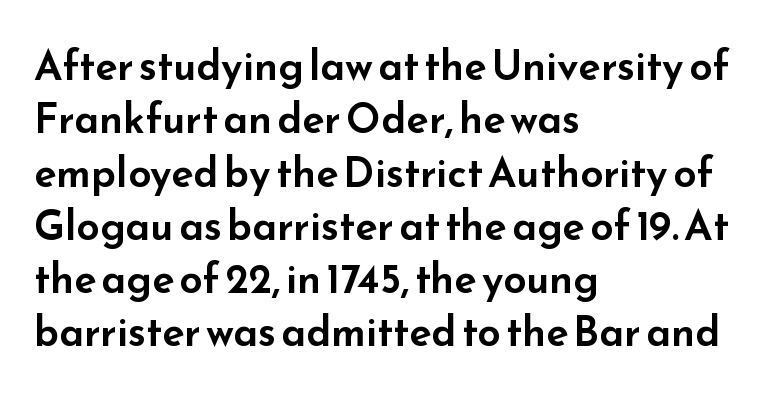
{"serif": "no", "italic": "no", "width": "wide", "stroke_contrast": "low", "x_height": "small", "monospaced": "no", "underline": "no", "align": "left", "line_spacing": "normal", "line_spacing_ratio": 1.3, "letter_spacing": "normal", "letter_spacing_em": 0.0, "glyph_px": 41}
